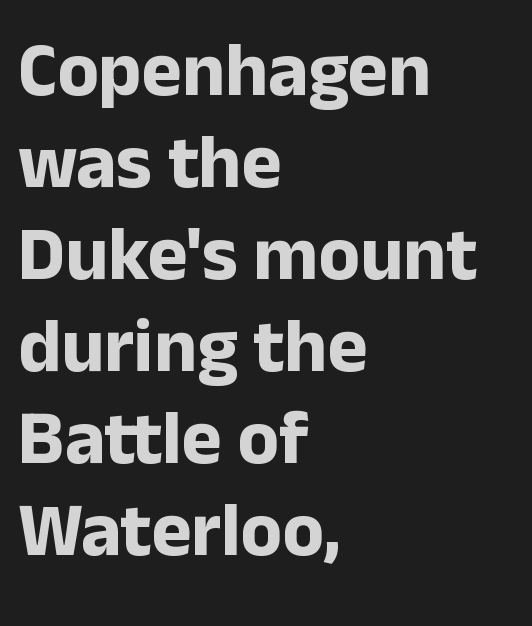
{"serif": "no", "italic": "no", "bold": "yes", "weight": "bold", "width": "normal", "stroke_contrast": "low", "x_height": "medium", "monospaced": "no", "underline": "no", "align": "left", "line_spacing_ratio": 1.21, "letter_spacing": "normal", "letter_spacing_em": 0.0, "glyph_px": 76}
